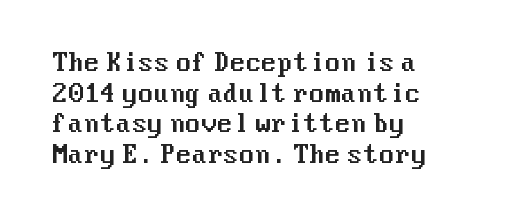
Q: Is the text italic (slanted)? A: No, it is upright.
Q: Is the text underlined? A: No.
Q: How is the paragraph aligned? A: Left-aligned.
Q: Is the spacing between letters normal or unusually wide? A: Normal.
Q: Is the spacing between lines tight, normal or loose? A: Normal.
